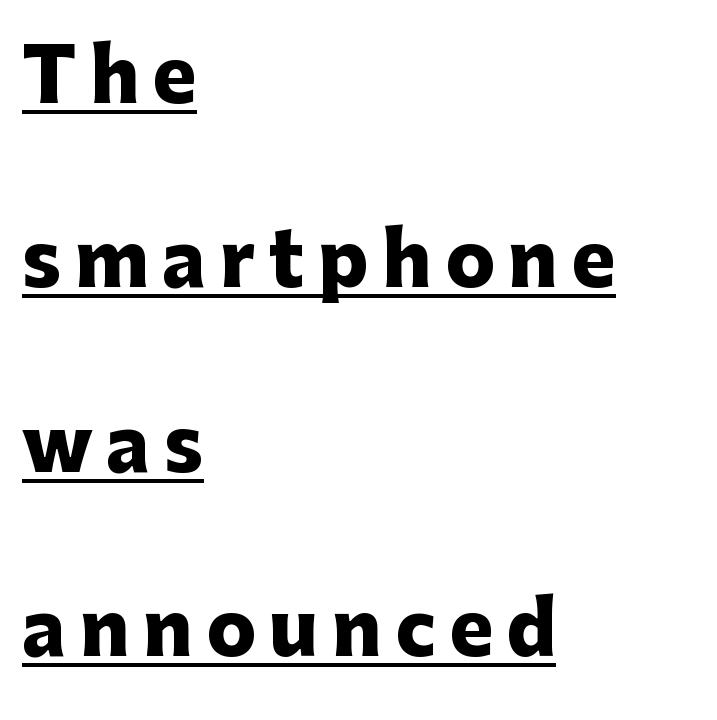
{"serif": "no", "italic": "no", "bold": "yes", "weight": "heavy", "width": "normal", "stroke_contrast": "low", "x_height": "medium", "monospaced": "no", "underline": "yes", "align": "left", "line_spacing": "loose", "line_spacing_ratio": 2.49, "glyph_px": 74}
